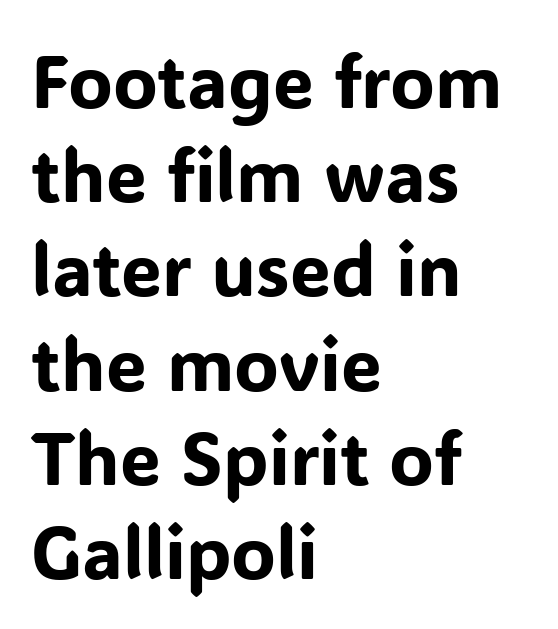
Q: Is the text italic (slanted)? A: No, it is upright.
Q: Is the typeface a serif or a sans-serif typeface? A: Sans-serif.
Q: Is the text underlined? A: No.
Q: How is the paragraph aligned? A: Left-aligned.
Q: Is the spacing between letters normal or unusually wide? A: Normal.
Q: Is the spacing between lines tight, normal or loose? A: Normal.
Q: Width (condensed, normal, or wide)? A: Normal.
Q: Stroke contrast? A: Low.
Q: x-height? A: Medium.
Q: Monospaced? A: No.
